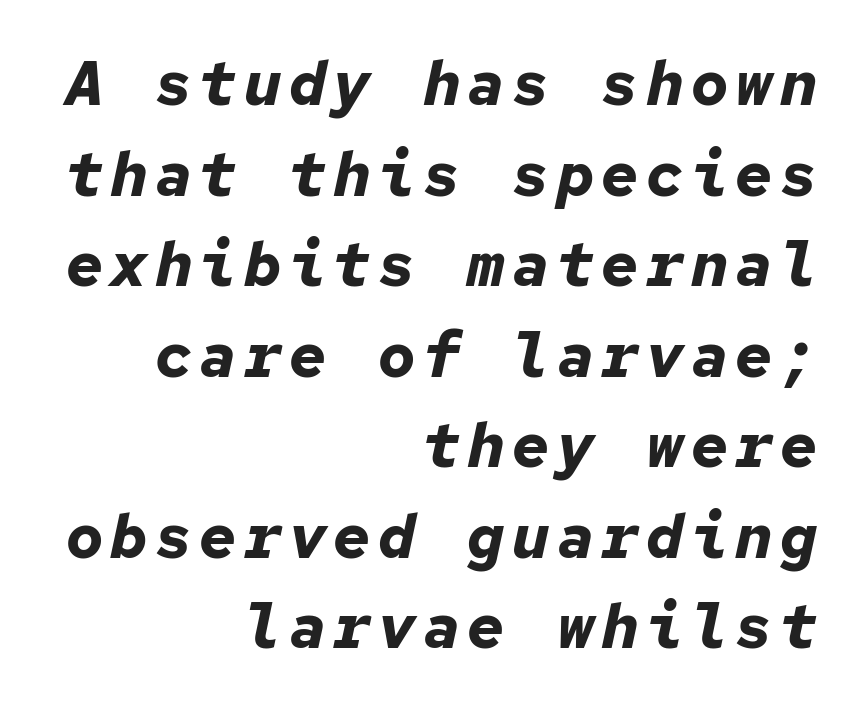
Q: Is the text bold? A: Yes.
Q: Is the text italic (slanted)? A: Yes, it leans right by about 12 degrees.
Q: Is the text underlined? A: No.
Q: How is the paragraph aligned? A: Right-aligned.
Q: Is the spacing between lines tight, normal or loose? A: Normal.
Q: Width (condensed, normal, or wide)? A: Normal.
Q: Stroke contrast? A: Low.
Q: x-height? A: Medium.
Q: Monospaced? A: Yes.
